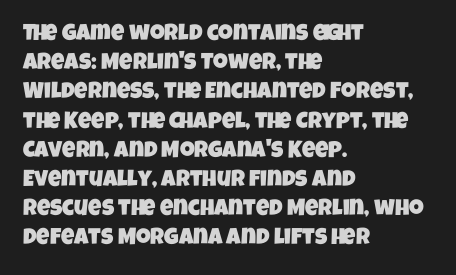
This rendering features lettering with no underline. Leading: standard. This rendering uses left alignment, leaving the right contour irregular. The passage shown has conventional tracking throughout.
